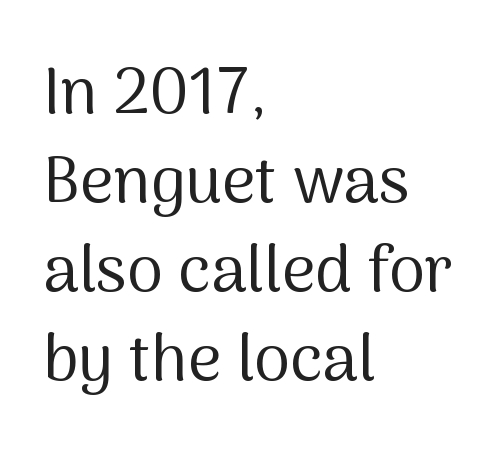
Ordinary non-slanted type is in use. The paragraph has a hard left edge and a soft right edge. The passage shown is typed in a proportional face where columns would drift. In terms of letterform style, serifs are entirely absent.
